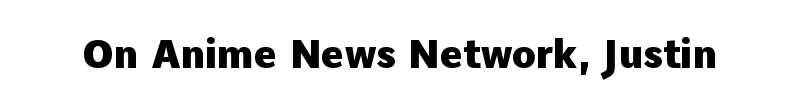
You could not count columns in this text — the font is proportionally spaced. A dark, heavy texture on the line: the type is bold. The space directly below the letters is spotless. Inter-character spacing is left at the font's built-in metrics. These lines are composed in type without serifs.
